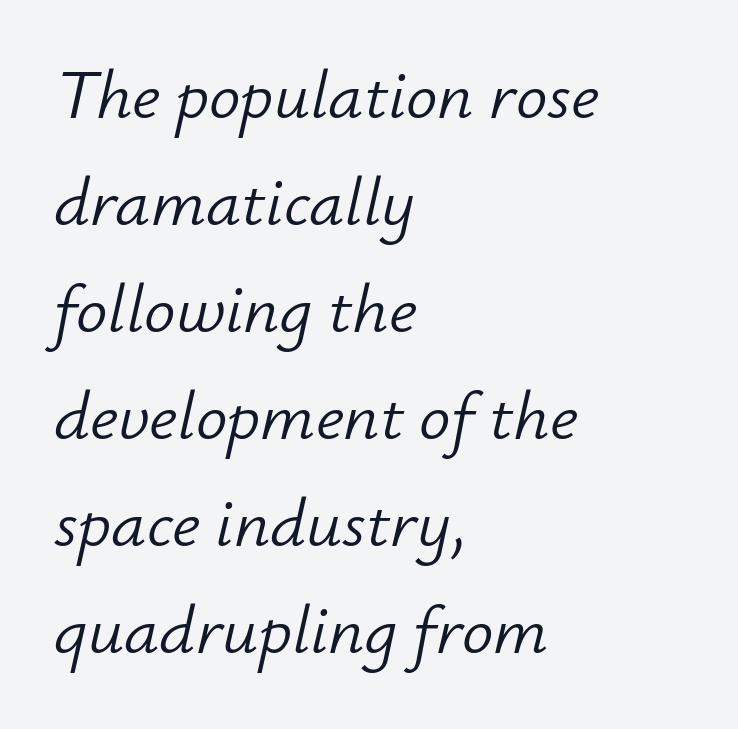
Q: Is the text bold? A: No.
Q: Is the text italic (slanted)? A: Yes, it leans right by about 12 degrees.
Q: Is the text underlined? A: No.
Q: How is the paragraph aligned? A: Left-aligned.
Q: Is the spacing between letters normal or unusually wide? A: Normal.
Q: Is the spacing between lines tight, normal or loose? A: Normal.
Q: Width (condensed, normal, or wide)? A: Normal.
Q: Stroke contrast? A: Low.
Q: x-height? A: Small.
Q: Monospaced? A: No.
